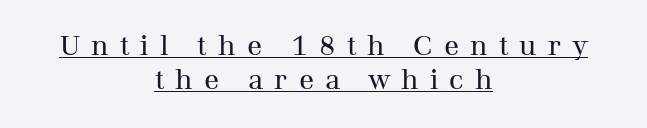
Quick note: underline on. The whitespace from short lines is split evenly between both sides. A typesetter would mark this as roman, not italic. Letterform terminals end in serifs throughout the passage. In terms of letterspacing, this is a distinctly airy, spread setting.
